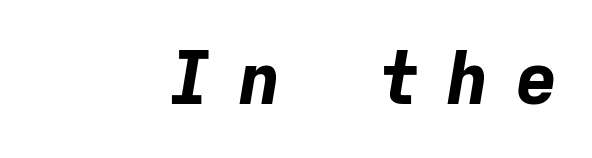
{"italic": "yes", "lean": "right", "slant_degrees": 9, "bold": "yes", "weight": "bold", "width": "normal", "stroke_contrast": "low", "x_height": "medium", "monospaced": "yes", "underline": "no", "align": "right", "letter_spacing": "wide", "letter_spacing_em": 0.35, "glyph_px": 73}
